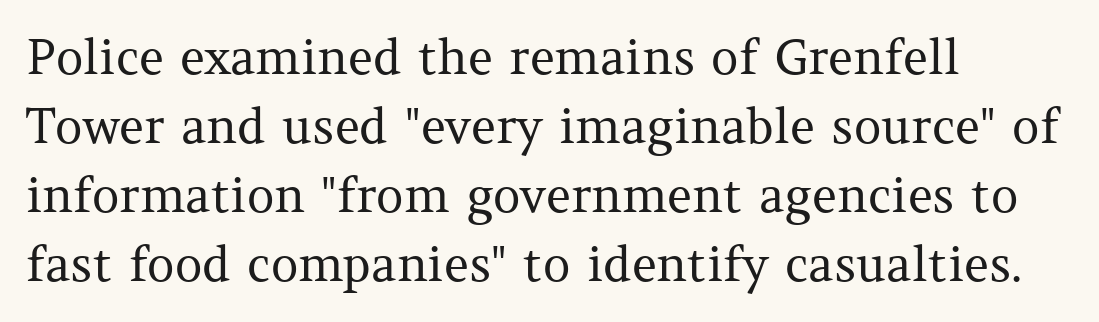
The image shows 48 px regular-weight serif type, upright; set left-aligned, normal line spacing (1.44x), normal letter spacing, not underlined; medium stroke contrast and a medium x-height.
